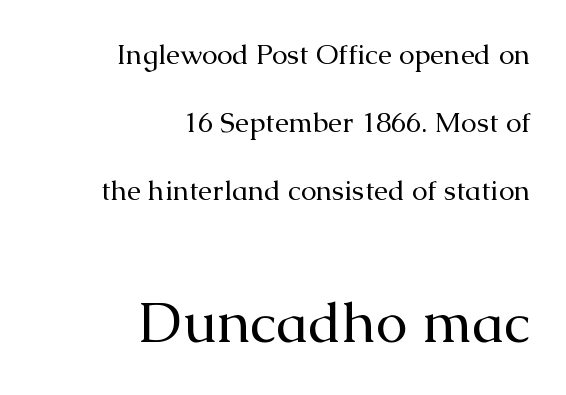
Every stem runs plumb, perpendicular to the baseline. Typeset ragged left — the right edge is the straight one. Quick note: interline space is abundant. The passage shown has conventional tracking throughout. The designer gave the closing block more size than the opening block. The face used here is seriffed, in the tradition of book romans.
